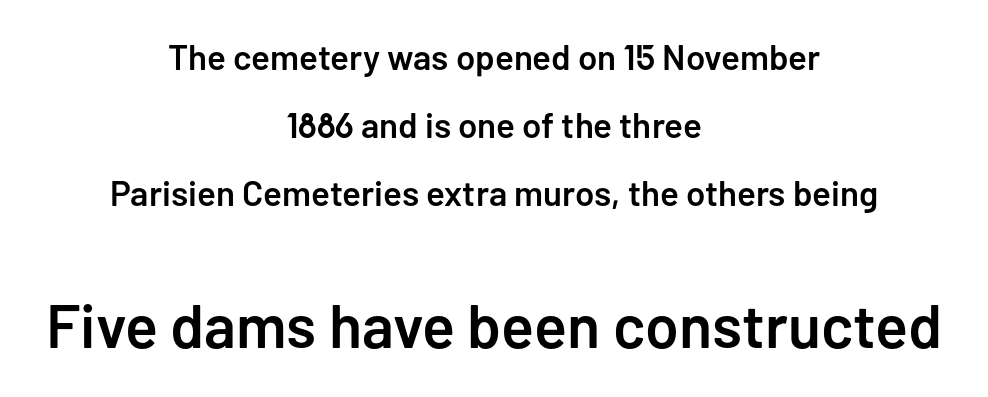
The image shows 61 px semibold sans-serif type, upright; set centered, loose line spacing (1.94x), normal letter spacing, not underlined; the second (bottom) block is 1.74x larger; low stroke contrast and a medium x-height.
